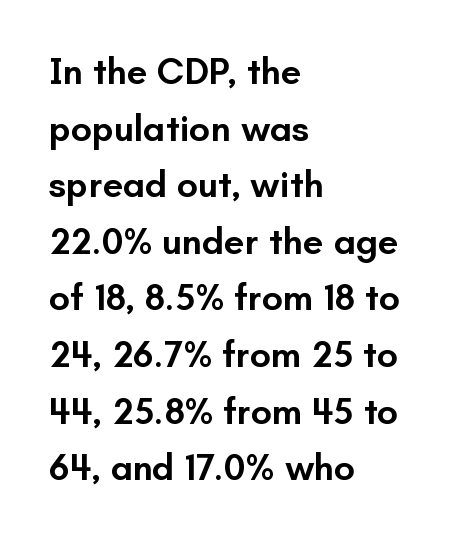
{"serif": "no", "italic": "no", "bold": "semi", "weight": "semibold", "width": "normal", "stroke_contrast": "low", "x_height": "small", "monospaced": "no", "underline": "no", "align": "left", "line_spacing": "normal", "line_spacing_ratio": 1.53, "letter_spacing": "normal", "letter_spacing_em": 0.0, "glyph_px": 37}
